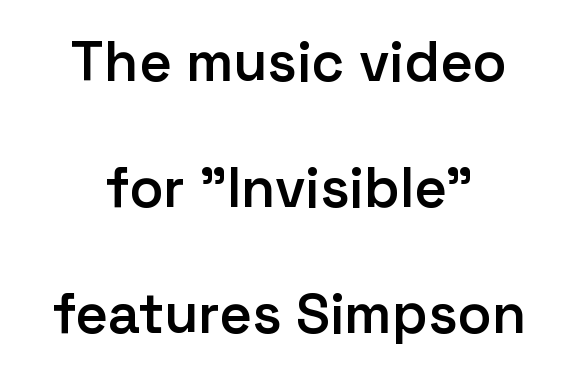
Q: Is the text bold? A: Semi-bold.
Q: Is the text italic (slanted)? A: No, it is upright.
Q: Is the typeface a serif or a sans-serif typeface? A: Sans-serif.
Q: Is the text underlined? A: No.
Q: How is the paragraph aligned? A: Centered.
Q: Is the spacing between letters normal or unusually wide? A: Normal.
Q: Is the spacing between lines tight, normal or loose? A: Loose.
Q: Width (condensed, normal, or wide)? A: Normal.
Q: Stroke contrast? A: Low.
Q: x-height? A: Medium.
Q: Monospaced? A: No.
